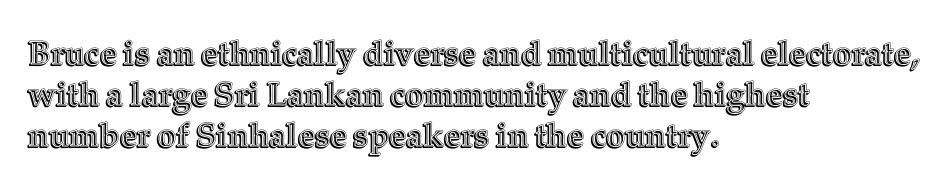
{"italic": "no", "width": "normal", "x_height": "medium", "monospaced": "no", "underline": "no", "align": "left", "line_spacing_ratio": 1.24, "letter_spacing": "normal", "letter_spacing_em": 0.0, "glyph_px": 33}
